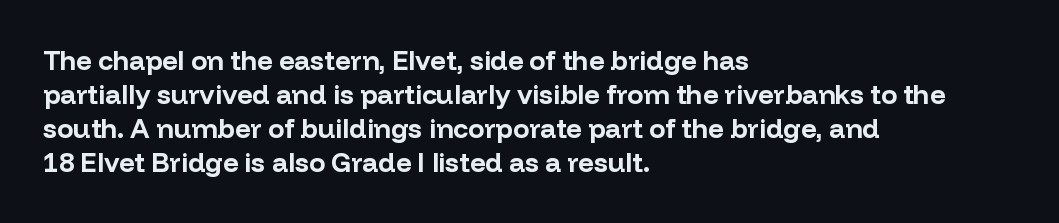
Does the weight exceed regular? Yes, all the way to bold. Short note: letters normally spaced. The space beneath each line is pristine and unruled. The typesetter chose a ragged-right arrangement here. Posture: vertical. The passage shown stacks its lines at a standard gap.
